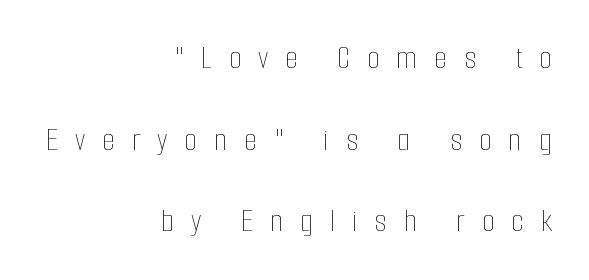
The image shows 34 px thin, condensed type, upright; set right-aligned, loose line spacing (2.4x), unusually wide letter spacing (+0.49 em), not underlined; low stroke contrast and a medium x-height.
